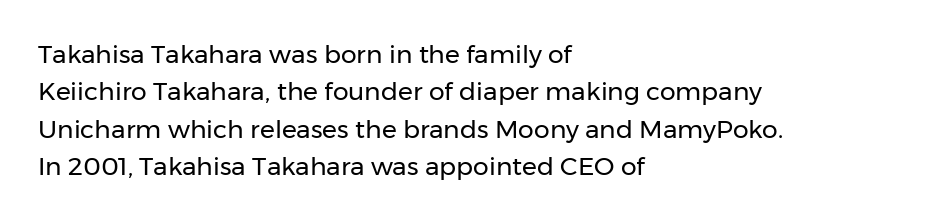
{"italic": "no", "bold": "no", "underline": "no", "align": "left", "line_spacing": "normal", "line_spacing_ratio": 1.5, "letter_spacing": "normal", "letter_spacing_em": 0.0, "glyph_px": 25}
